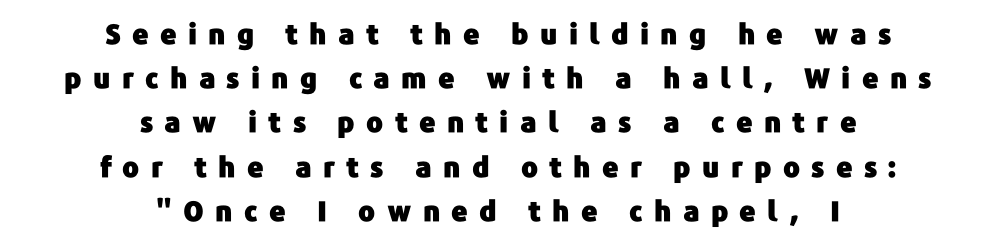
Q: Is the text italic (slanted)? A: No, it is upright.
Q: Is the typeface a serif or a sans-serif typeface? A: Sans-serif.
Q: Is the text underlined? A: No.
Q: How is the paragraph aligned? A: Centered.
Q: Is the spacing between letters normal or unusually wide? A: Unusually wide.
Q: Is the spacing between lines tight, normal or loose? A: Normal.
Q: Width (condensed, normal, or wide)? A: Normal.
Q: Stroke contrast? A: Low.
Q: x-height? A: Medium.
Q: Monospaced? A: No.
